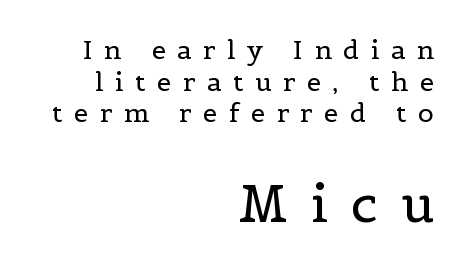
Q: Is the text bold? A: No.
Q: Is the text italic (slanted)? A: No, it is upright.
Q: Is the typeface a serif or a sans-serif typeface? A: Serif.
Q: Is the text underlined? A: No.
Q: How is the paragraph aligned? A: Right-aligned.
Q: Is the spacing between letters normal or unusually wide? A: Unusually wide.
Q: Which block of text is set in a larger size, the first (top) or the second (bottom)? A: The second (bottom) one.
Q: Width (condensed, normal, or wide)? A: Normal.
Q: x-height? A: Medium.
Q: Monospaced? A: No.
